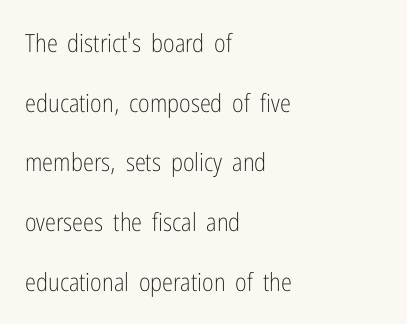
No extra ink here — the face is not bold. The space beneath each line is pristine and unruled. This rendering uses left alignment, leaving the right contour irregular. This sample uses plain, unmodified letter spacing.
